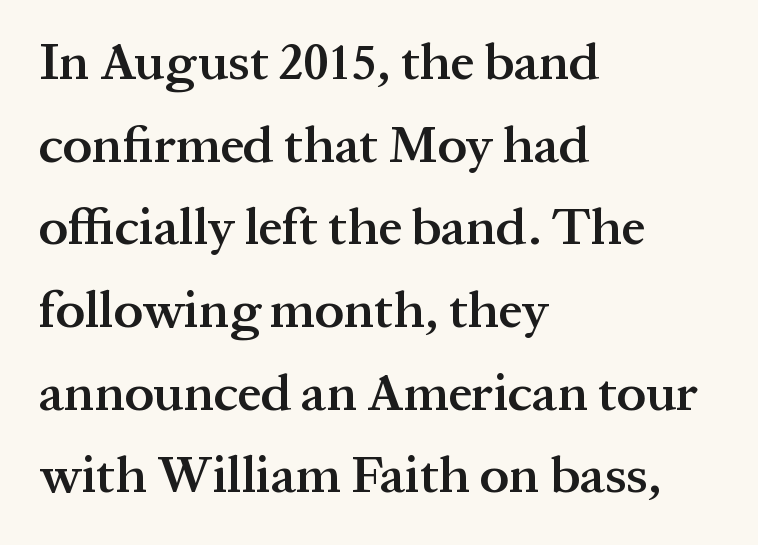
The image shows 52 px semibold serif type, upright; set left-aligned, normal line spacing (1.59x), normal letter spacing, not underlined; medium stroke contrast and a medium x-height.
